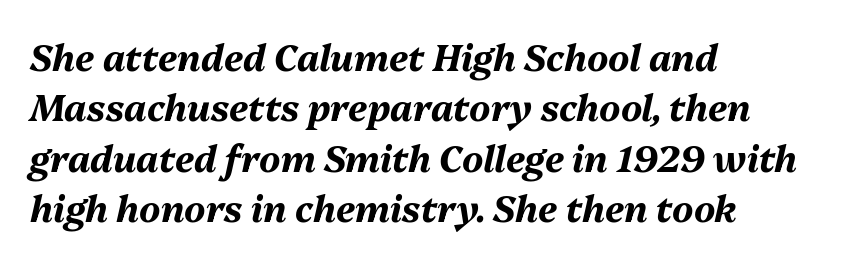
The image shows 36 px bold type, italic (leaning right); set left-aligned, normal line spacing (1.4x), normal letter spacing, not underlined; medium stroke contrast and a medium x-height.
